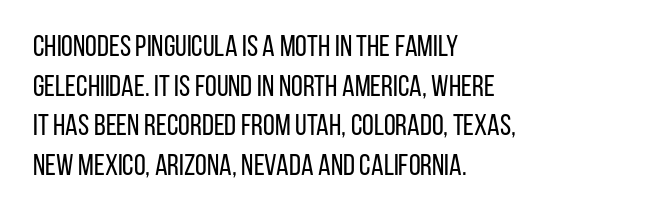
{"serif": "no", "italic": "no", "bold": "no", "weight": "regular", "width": "condensed", "stroke_contrast": "low", "x_height": "large", "monospaced": "no", "underline": "no", "align": "left", "line_spacing": "normal", "line_spacing_ratio": 1.32, "letter_spacing": "normal", "letter_spacing_em": 0.0, "glyph_px": 30}
